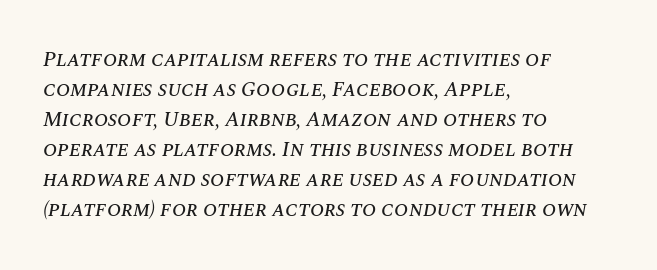
{"italic": "yes", "lean": "right", "slant_degrees": 10, "underline": "no", "align": "left", "line_spacing": "normal", "line_spacing_ratio": 1.43, "letter_spacing": "normal", "letter_spacing_em": 0.0, "glyph_px": 21}
